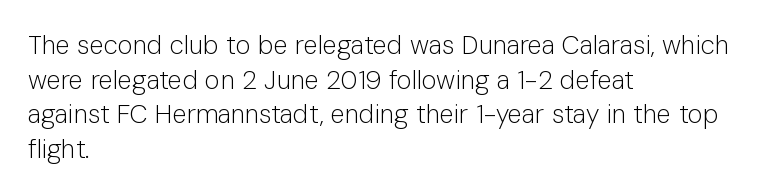
No chunkiness to these letters — they're not bold. A classic flush-left, rag-right setting is used for this passage. One glance says typical: line gaps are just what's usual. The letters sit at their default tracking, neither squeezed nor spread.
